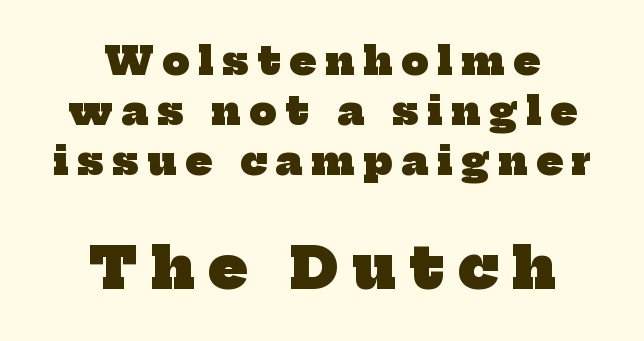
The image shows 57 px heavy serif type; set centered, normal line spacing (1.31x), unusually wide letter spacing (+0.24 em), not underlined; the second (bottom) block is 1.5x larger; low stroke contrast and a medium x-height.
